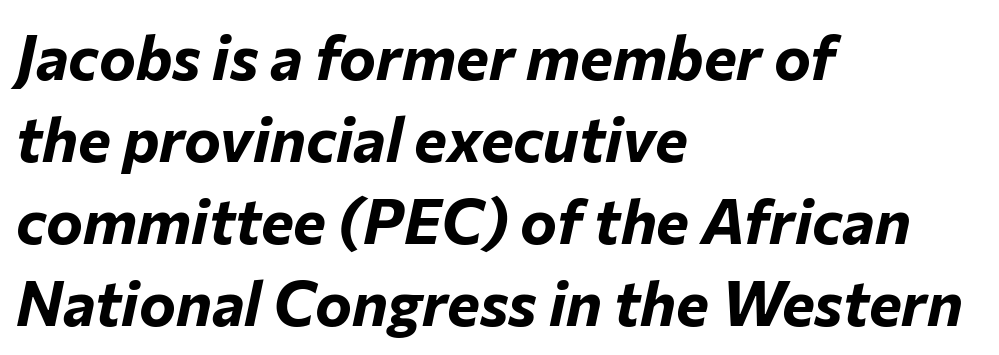
{"italic": "yes", "lean": "right", "slant_degrees": 12, "bold": "yes", "weight": "bold", "width": "normal", "stroke_contrast": "low", "x_height": "medium", "monospaced": "no", "underline": "no", "align": "left", "line_spacing": "normal", "line_spacing_ratio": 1.32, "letter_spacing": "normal", "letter_spacing_em": 0.0, "glyph_px": 62}
